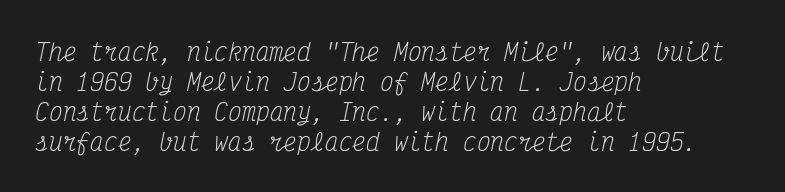
{"italic": "yes", "lean": "right", "slant_degrees": 12, "bold": "no", "underline": "no", "align": "left", "line_spacing": "normal", "line_spacing_ratio": 1.3, "letter_spacing": "normal", "letter_spacing_em": 0.0, "glyph_px": 23}
